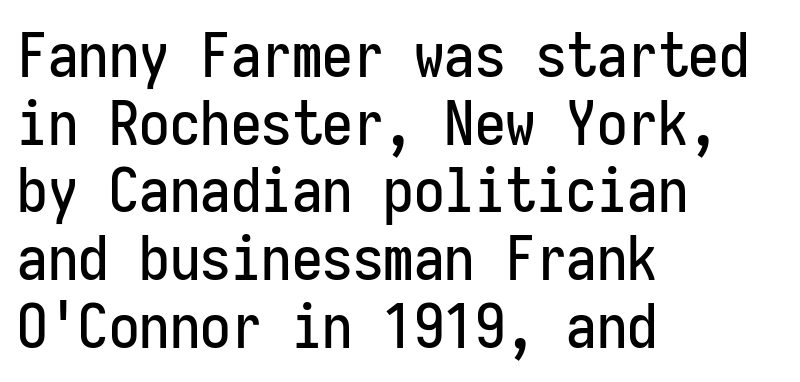
{"serif": "no", "italic": "no", "width": "condensed", "stroke_contrast": "low", "x_height": "medium", "monospaced": "yes", "underline": "no", "align": "left", "line_spacing": "tight", "line_spacing_ratio": 1.11, "letter_spacing": "normal", "letter_spacing_em": 0.0, "glyph_px": 61}
